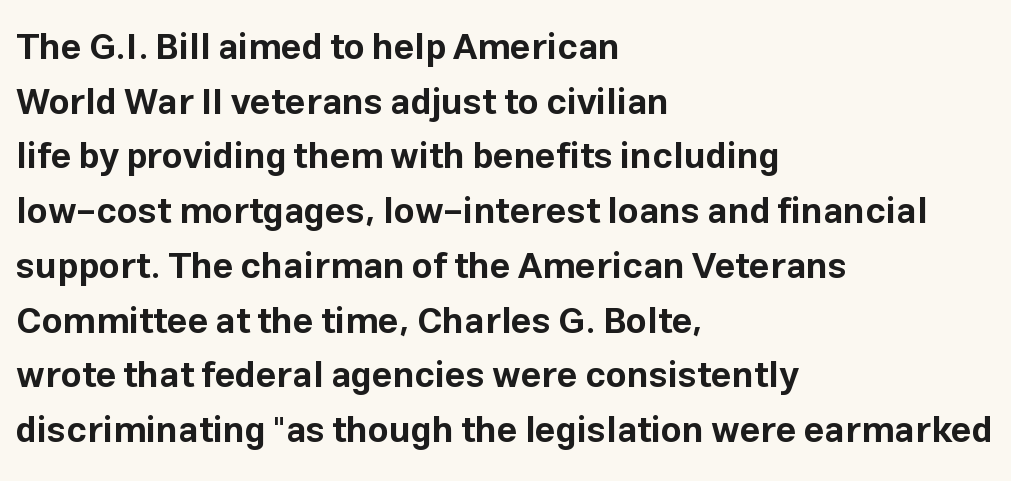
Q: Is the text bold? A: Yes.
Q: Is the text italic (slanted)? A: No, it is upright.
Q: Is the typeface a serif or a sans-serif typeface? A: Sans-serif.
Q: Is the text underlined? A: No.
Q: How is the paragraph aligned? A: Left-aligned.
Q: Is the spacing between letters normal or unusually wide? A: Normal.
Q: Is the spacing between lines tight, normal or loose? A: Normal.
Q: Width (condensed, normal, or wide)? A: Normal.
Q: Stroke contrast? A: Low.
Q: x-height? A: Medium.
Q: Monospaced? A: No.
